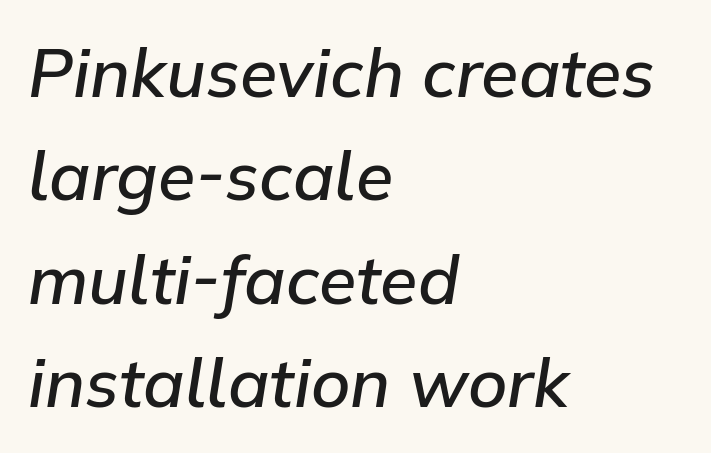
{"italic": "yes", "lean": "right", "slant_degrees": 9, "bold": "semi", "weight": "semibold", "width": "normal", "stroke_contrast": "low", "x_height": "medium", "monospaced": "no", "underline": "no", "align": "left", "line_spacing": "normal", "line_spacing_ratio": 1.52, "letter_spacing": "normal", "letter_spacing_em": 0.0, "glyph_px": 68}
